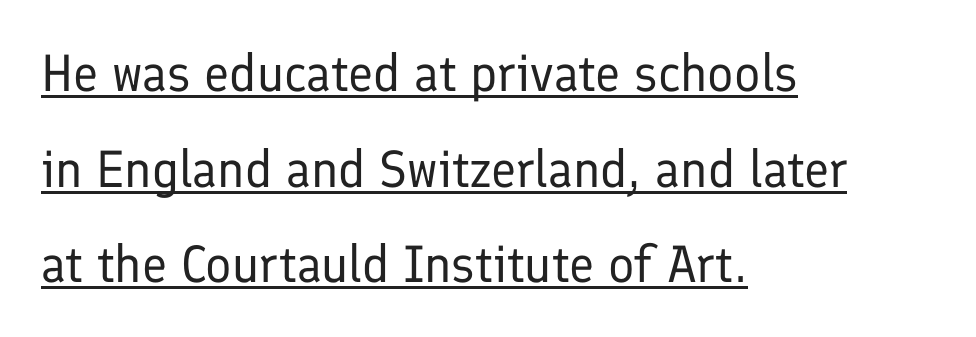
Serif or sans? Sans — the stroke terminals are bare. Do the characters align in a grid? No, the font is proportional. Default kerning and tracking; the words read as compact shapes. No italicization has been applied; the sample stays upright. Is the stroke heavy? The answer is a plain regular-or-lighter. In CSS terms this would be text-align: left.
